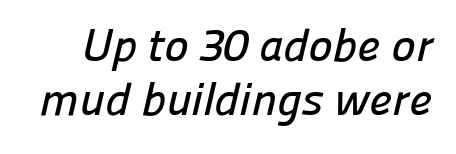
Q: Is the typeface a serif or a sans-serif typeface? A: Sans-serif.
Q: Is the text underlined? A: No.
Q: Is the spacing between letters normal or unusually wide? A: Normal.
Q: Width (condensed, normal, or wide)? A: Normal.
Q: Stroke contrast? A: Low.
Q: x-height? A: Medium.
Q: Monospaced? A: No.
